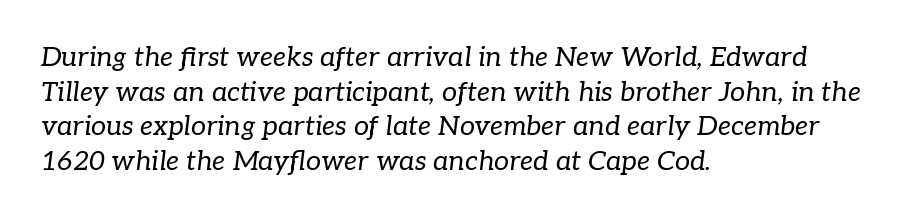
{"italic": "yes", "lean": "right", "slant_degrees": 7, "bold": "no", "underline": "no", "align": "left", "line_spacing": "normal", "line_spacing_ratio": 1.28, "letter_spacing": "normal", "letter_spacing_em": 0.0, "glyph_px": 27}
